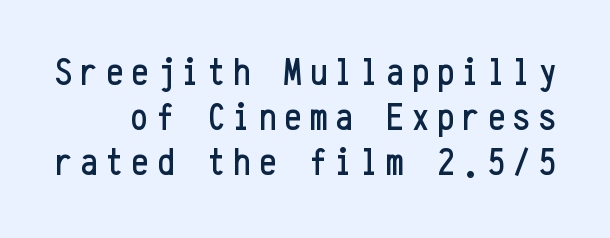
{"serif": "no", "italic": "no", "width": "condensed", "stroke_contrast": "low", "x_height": "medium", "monospaced": "yes", "underline": "no", "line_spacing_ratio": 1.19, "letter_spacing": "wide", "letter_spacing_em": 0.22, "glyph_px": 38}
